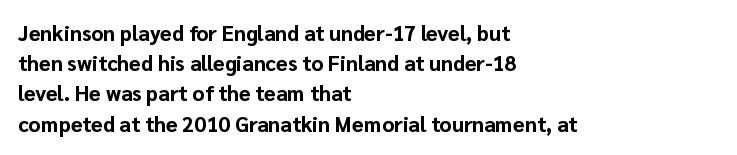
Emphasis by weight is at full strength: bold. Compared with typical body copy, the letter spacing here is the same. The passage shown is not underscored anywhere. Each new line begins a customary step beneath the previous one.
